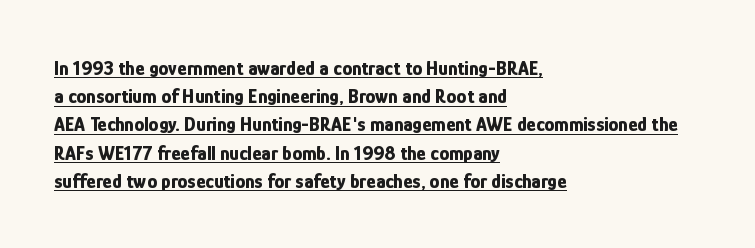
Q: Is the text bold? A: Yes.
Q: Is the text italic (slanted)? A: No, it is upright.
Q: Is the text underlined? A: Yes.
Q: How is the paragraph aligned? A: Left-aligned.
Q: Is the spacing between letters normal or unusually wide? A: Normal.
Q: Is the spacing between lines tight, normal or loose? A: Normal.
